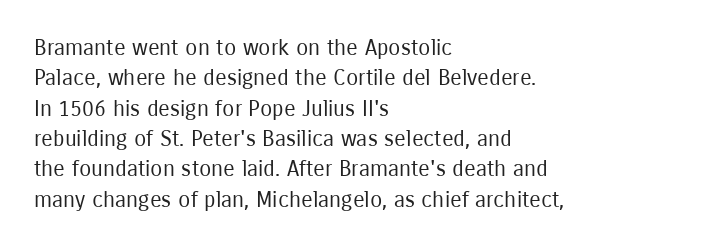
The image shows 22 px text type, upright; set left-aligned, normal line spacing (1.38x), normal letter spacing, not underlined.
